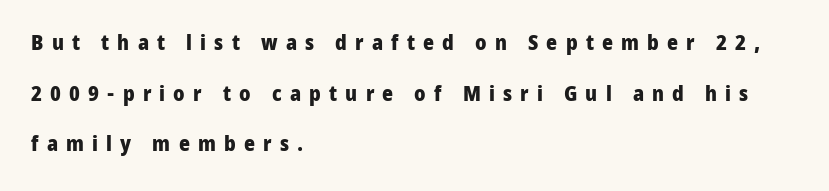
The line-height multiplier appears high, well above default. The font is running at its bold setting. Words float on clear page, feet unadorned. This is roman type, the default non-slanted kind.
